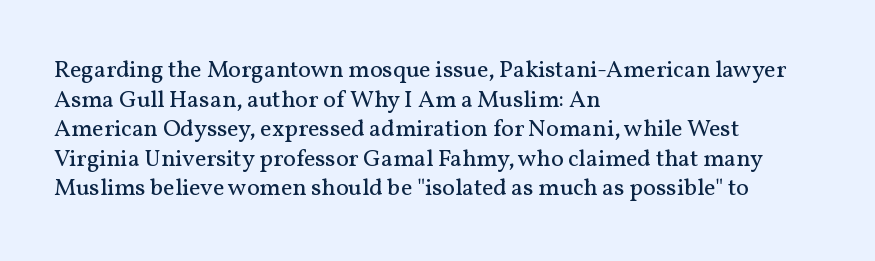
Words appear dense and cohesive because spacing is normal. Stem width sits at or under what a default text font uses. Honestly, there is no underline to notice here at all. The lettering stays uniformly vertical, giving the passage a roman look.
